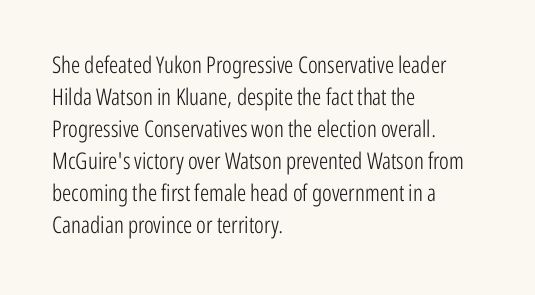
Q: Is the text bold? A: No.
Q: Is the text italic (slanted)? A: No, it is upright.
Q: Is the text underlined? A: No.
Q: How is the paragraph aligned? A: Left-aligned.
Q: Is the spacing between letters normal or unusually wide? A: Normal.
Q: Is the spacing between lines tight, normal or loose? A: Normal.
